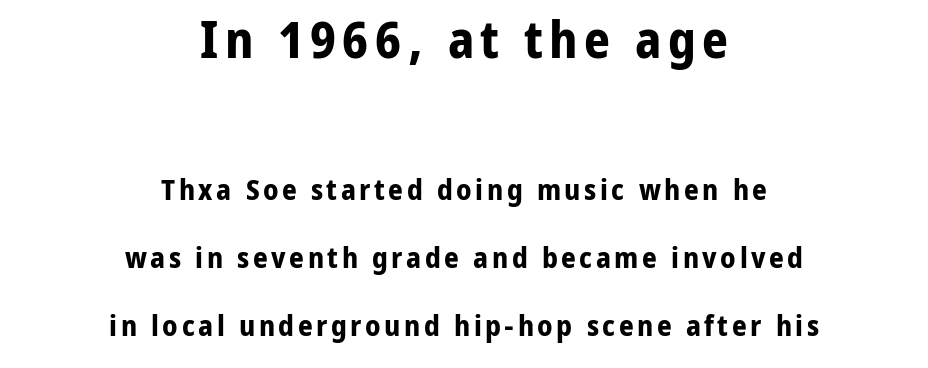
Q: Is the text bold? A: Yes.
Q: Is the text italic (slanted)? A: No, it is upright.
Q: Is the typeface a serif or a sans-serif typeface? A: Sans-serif.
Q: Is the text underlined? A: No.
Q: How is the paragraph aligned? A: Centered.
Q: Is the spacing between lines tight, normal or loose? A: Loose.
Q: Which block of text is set in a larger size, the first (top) or the second (bottom)? A: The first (top) one.
Q: Width (condensed, normal, or wide)? A: Normal.
Q: Stroke contrast? A: Low.
Q: x-height? A: Medium.
Q: Monospaced? A: No.
